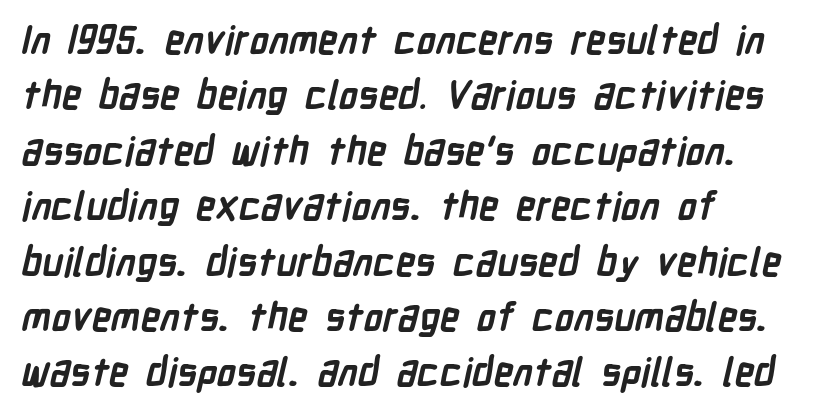
{"serif": "no", "bold": "yes", "weight": "semibold", "width": "condensed", "stroke_contrast": "low", "x_height": "medium", "monospaced": "no", "underline": "no", "align": "left", "line_spacing": "normal", "line_spacing_ratio": 1.42, "letter_spacing": "normal", "letter_spacing_em": 0.0, "glyph_px": 39}
